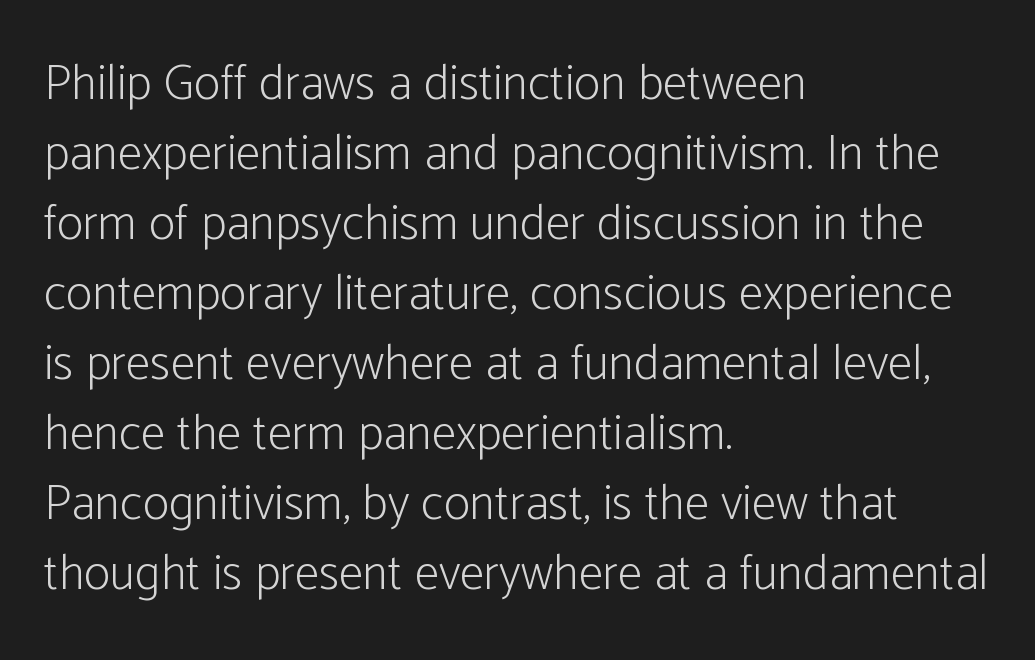
{"serif": "no", "italic": "no", "bold": "no", "weight": "light", "width": "condensed", "stroke_contrast": "low", "x_height": "medium", "monospaced": "no", "underline": "no", "align": "left", "line_spacing": "normal", "line_spacing_ratio": 1.4, "letter_spacing": "normal", "letter_spacing_em": 0.0, "glyph_px": 50}
